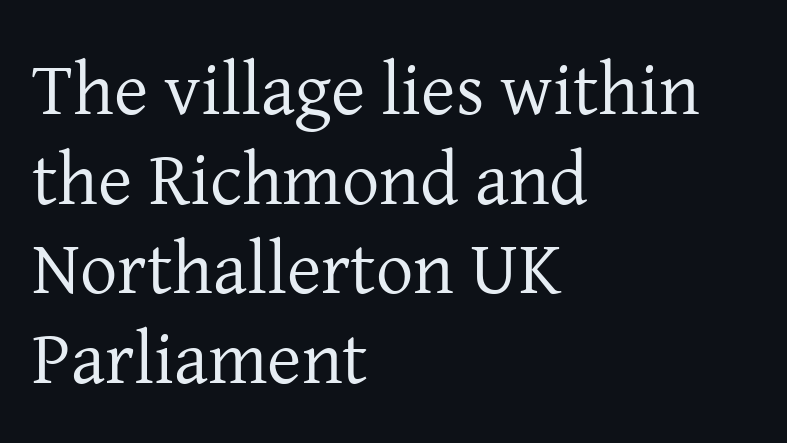
The letters advance in unequal steps, a hallmark of proportional type. All the whitespace from short lines collects on the right. Just letters on the line, the space beneath them empty. Is this a heavy cut? Hardly; it is regular or lighter. The lettering stays uniformly vertical, giving the passage a roman look. Small tapered or slab feet sit at the stroke ends, so this counts as serif.
